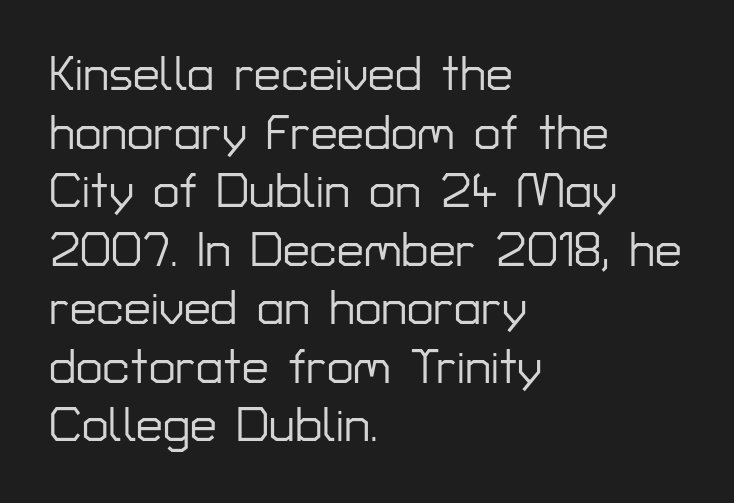
Q: Is the text italic (slanted)? A: No, it is upright.
Q: Is the typeface a serif or a sans-serif typeface? A: Sans-serif.
Q: Is the text underlined? A: No.
Q: How is the paragraph aligned? A: Left-aligned.
Q: Is the spacing between letters normal or unusually wide? A: Normal.
Q: Width (condensed, normal, or wide)? A: Normal.
Q: Stroke contrast? A: Low.
Q: x-height? A: Medium.
Q: Monospaced? A: No.
